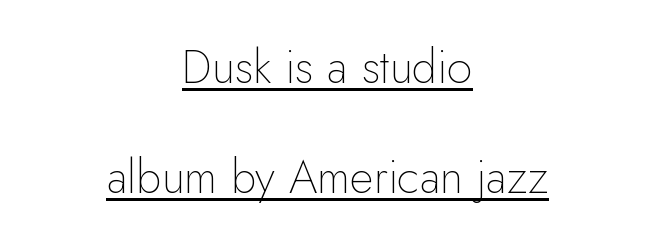
Q: Is the text bold? A: No.
Q: Is the text italic (slanted)? A: No, it is upright.
Q: Is the typeface a serif or a sans-serif typeface? A: Sans-serif.
Q: Is the text underlined? A: Yes.
Q: How is the paragraph aligned? A: Centered.
Q: Is the spacing between letters normal or unusually wide? A: Normal.
Q: Is the spacing between lines tight, normal or loose? A: Loose.
Q: Width (condensed, normal, or wide)? A: Normal.
Q: Stroke contrast? A: Low.
Q: x-height? A: Small.
Q: Monospaced? A: No.
